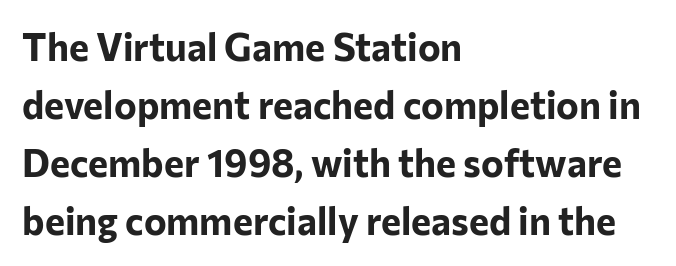
The image shows 38 px bold sans-serif type, upright; set left-aligned, normal line spacing (1.53x), normal letter spacing, not underlined; low stroke contrast and a medium x-height.
